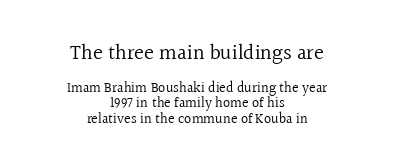
The image shows 21 px text type, upright; set centered, tight line spacing (1.1x), normal letter spacing, not underlined; the first (top) block is 1.5x larger.
